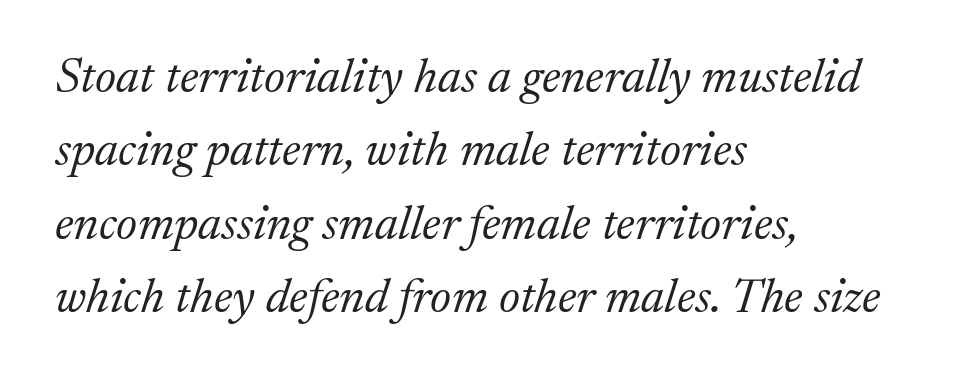
What stands out about the letter spacing? Nothing — it is the standard amount. The lines sit at an ordinary, default distance from one another. These lines are rendered in a variable-pitch font. Rendered with sloped, italic letterforms. Yep, those are serifs on the letters. Visually the block forms a straight wall on the left and a jagged coastline on the right.
